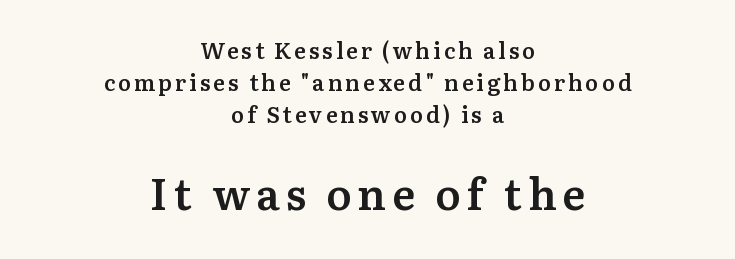
Q: Is the text bold? A: Semi-bold.
Q: Is the text italic (slanted)? A: No, it is upright.
Q: Is the typeface a serif or a sans-serif typeface? A: Serif.
Q: Is the text underlined? A: No.
Q: How is the paragraph aligned? A: Centered.
Q: Is the spacing between lines tight, normal or loose? A: Normal.
Q: Which block of text is set in a larger size, the first (top) or the second (bottom)? A: The second (bottom) one.
Q: Width (condensed, normal, or wide)? A: Normal.
Q: Stroke contrast? A: Medium.
Q: x-height? A: Medium.
Q: Monospaced? A: No.
